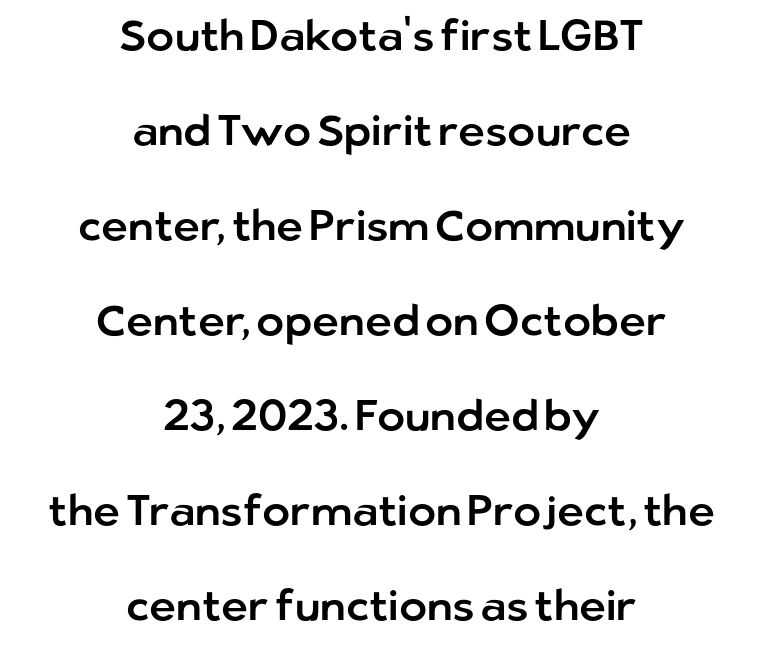
These lines stand farther apart than default settings would place them. The lettering stays uniformly vertical, giving the passage a roman look. The space directly below the letters is spotless. Nothing unusual about the tracking: characters are spaced as the font intends. Here the designer chose a conventional face with non-uniform glyph widths. No feet cap the strokes, marking this as sans-serif type.
